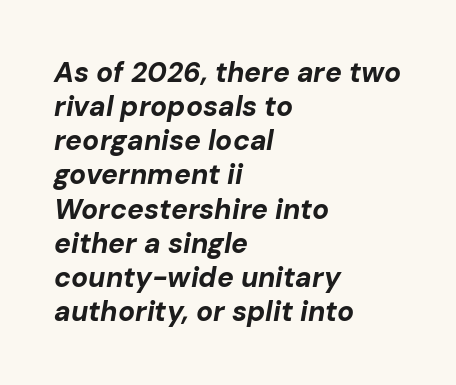
{"italic": "yes", "lean": "right", "slant_degrees": 10, "bold": "yes", "weight": "bold", "width": "normal", "stroke_contrast": "low", "x_height": "medium", "monospaced": "no", "underline": "no", "align": "left", "line_spacing_ratio": 1.22, "letter_spacing": "normal", "letter_spacing_em": 0.0, "glyph_px": 28}
